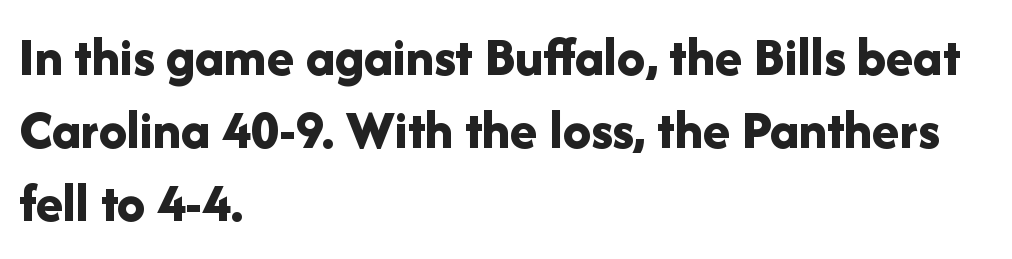
{"serif": "no", "italic": "no", "bold": "yes", "weight": "bold", "width": "normal", "stroke_contrast": "low", "x_height": "medium", "monospaced": "no", "underline": "no", "align": "left", "line_spacing": "normal", "line_spacing_ratio": 1.3, "letter_spacing": "normal", "letter_spacing_em": 0.0, "glyph_px": 56}
